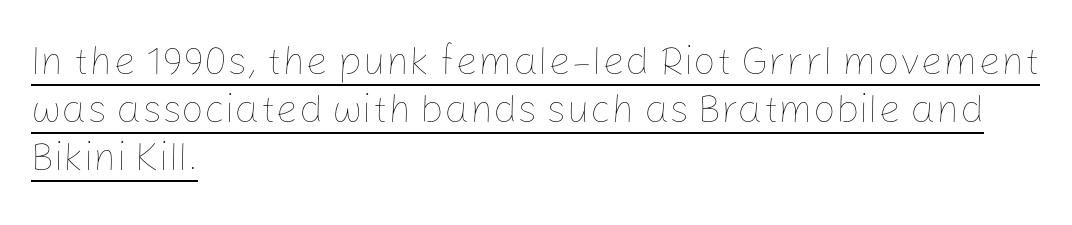
The image shows 40 px thin type, upright; set left-aligned, line spacing 1.2x, normal letter spacing, underlined; low stroke contrast and a medium x-height.
